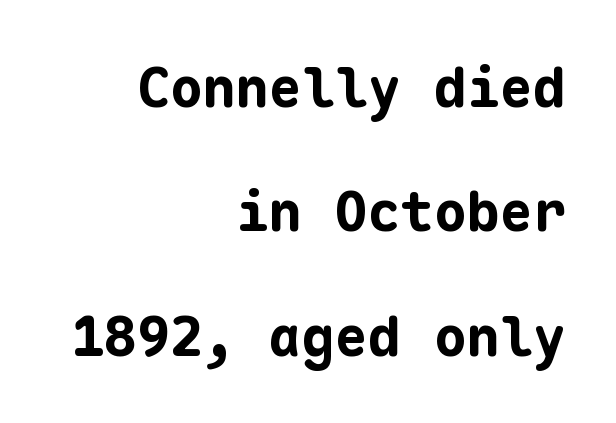
{"serif": "no", "italic": "no", "bold": "yes", "weight": "bold", "width": "normal", "stroke_contrast": "low", "x_height": "medium", "monospaced": "yes", "underline": "no", "align": "right", "line_spacing": "loose", "line_spacing_ratio": 2.26, "letter_spacing": "normal", "letter_spacing_em": 0.0, "glyph_px": 55}
